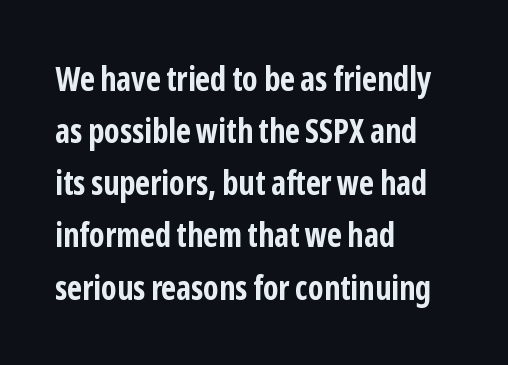
The image shows 33 px bold, condensed sans-serif type, upright; set left-aligned, normal line spacing (1.58x), normal letter spacing, not underlined; low stroke contrast and a medium x-height.
